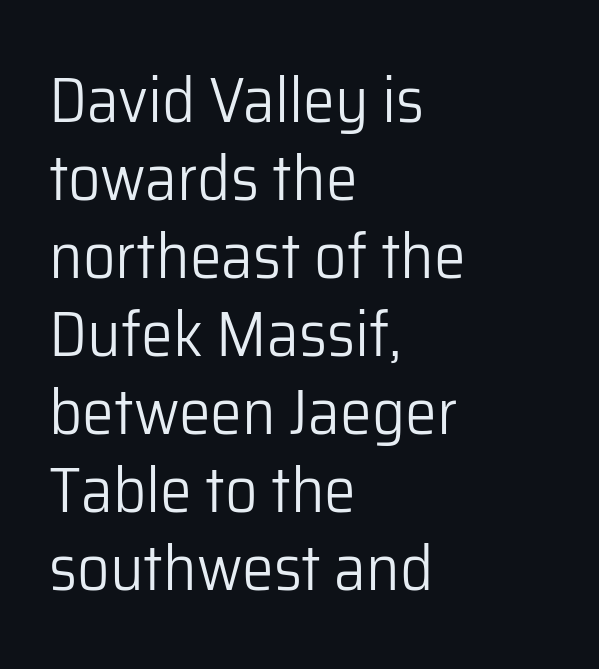
The image shows 64 px light sans-serif type, upright; set left-aligned, line spacing 1.22x, normal letter spacing, not underlined; low stroke contrast and a medium x-height.
